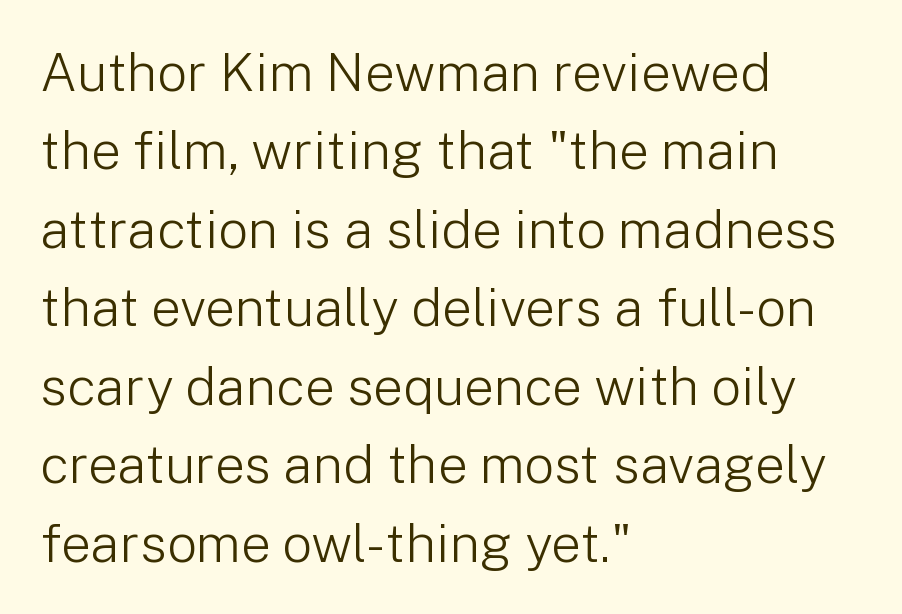
The image shows 53 px light sans-serif type, upright; set left-aligned, normal line spacing (1.48x), normal letter spacing, not underlined; low stroke contrast and a medium x-height.
